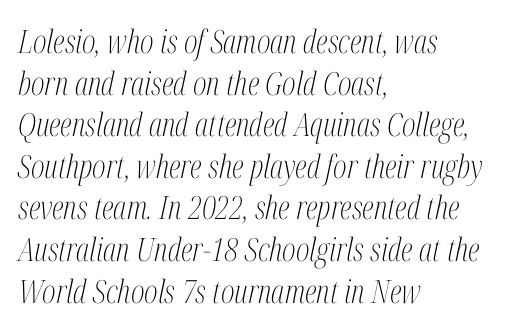
{"serif": "yes", "italic": "yes", "lean": "right", "slant_degrees": 12, "bold": "no", "weight": "light", "width": "condensed", "stroke_contrast": "medium", "x_height": "medium", "monospaced": "no", "underline": "no", "align": "left", "line_spacing": "normal", "line_spacing_ratio": 1.3, "letter_spacing": "normal", "letter_spacing_em": 0.0, "glyph_px": 32}
